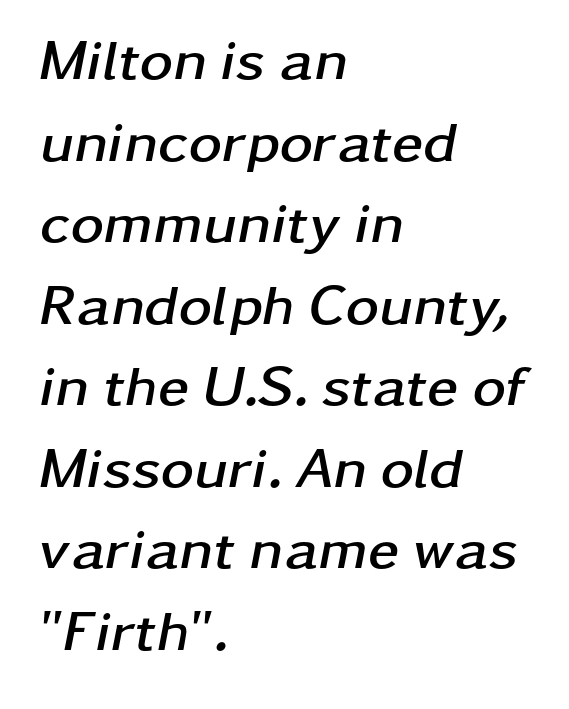
The image shows 57 px semibold, wide type, italic (leaning right); set left-aligned, normal line spacing (1.43x), normal letter spacing, not underlined; low stroke contrast and a medium x-height.
